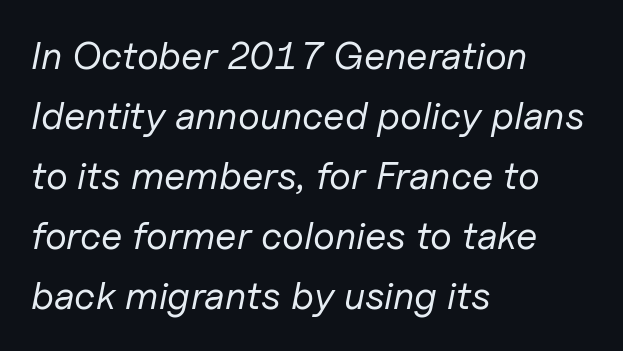
{"italic": "yes", "lean": "right", "slant_degrees": 11, "bold": "no", "weight": "regular", "width": "normal", "stroke_contrast": "low", "x_height": "medium", "monospaced": "no", "underline": "no", "align": "left", "line_spacing": "normal", "line_spacing_ratio": 1.54, "letter_spacing": "normal", "letter_spacing_em": 0.0, "glyph_px": 39}
